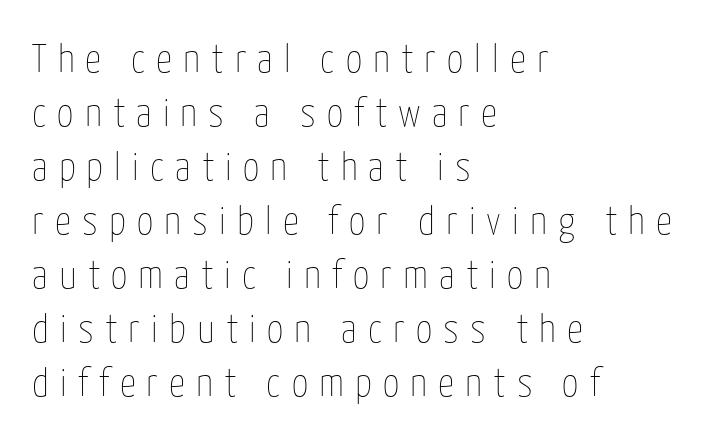
{"italic": "no", "bold": "no", "weight": "thin", "width": "condensed", "stroke_contrast": "low", "x_height": "medium", "monospaced": "no", "underline": "no", "align": "left", "line_spacing": "normal", "line_spacing_ratio": 1.35, "letter_spacing": "wide", "letter_spacing_em": 0.28, "glyph_px": 40}
